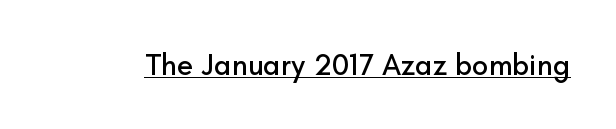
{"serif": "no", "italic": "no", "width": "normal", "stroke_contrast": "low", "x_height": "small", "monospaced": "no", "underline": "yes", "letter_spacing": "normal", "letter_spacing_em": 0.0, "glyph_px": 30}
